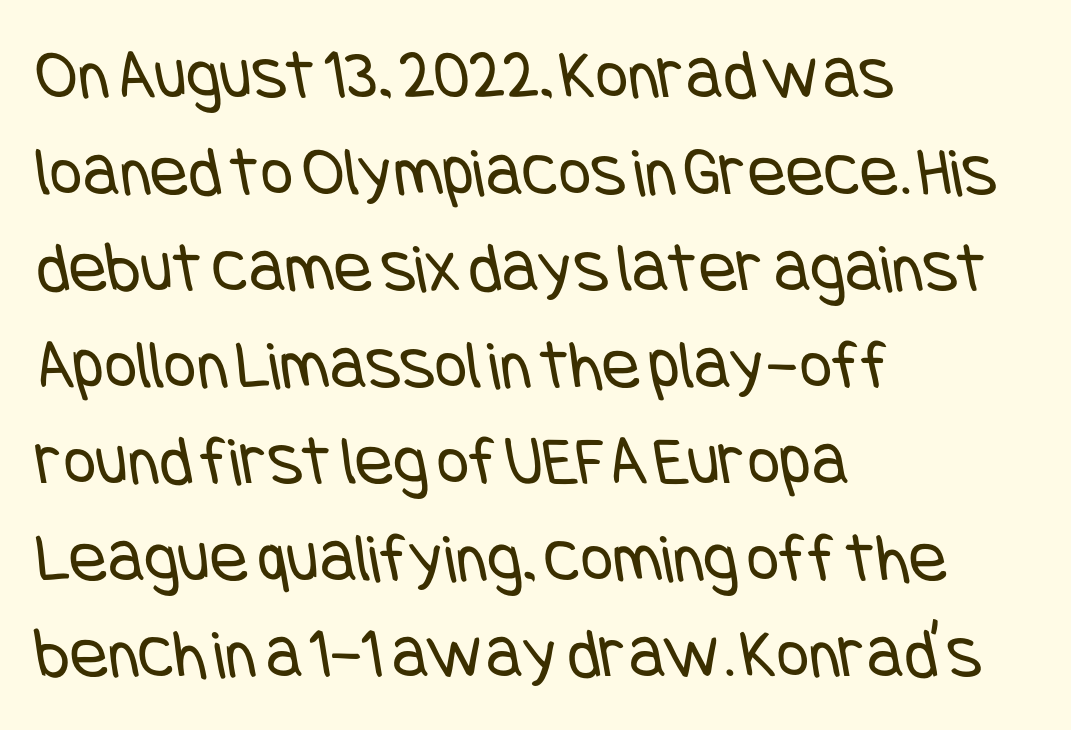
Q: Is the text bold? A: No.
Q: Is the typeface a serif or a sans-serif typeface? A: Sans-serif.
Q: Is the text underlined? A: No.
Q: How is the paragraph aligned? A: Left-aligned.
Q: Is the spacing between letters normal or unusually wide? A: Normal.
Q: Is the spacing between lines tight, normal or loose? A: Normal.
Q: Width (condensed, normal, or wide)? A: Condensed.
Q: Stroke contrast? A: Low.
Q: x-height? A: Large.
